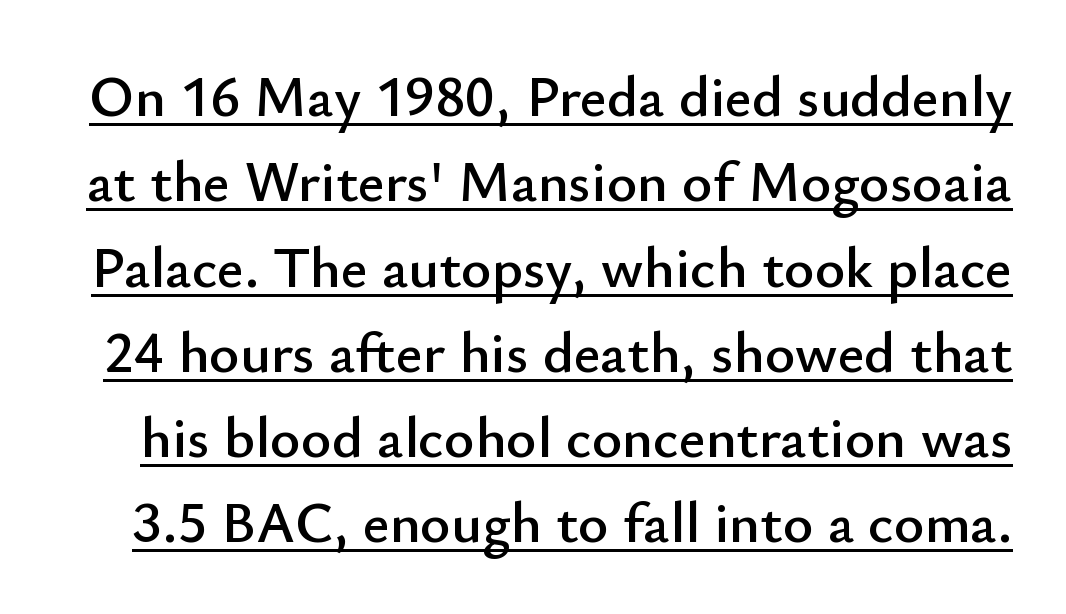
This rendering features underlined lettering. Italic? Not at all — the glyphs are vertical. The face used here is a sans, in the tradition of grotesques and geometrics. Between one letter and the next there's only the usual sliver of space. The leading is moderate, giving the passage an even texture. Think of a printed novel: that variable character pitch is what you see here.
